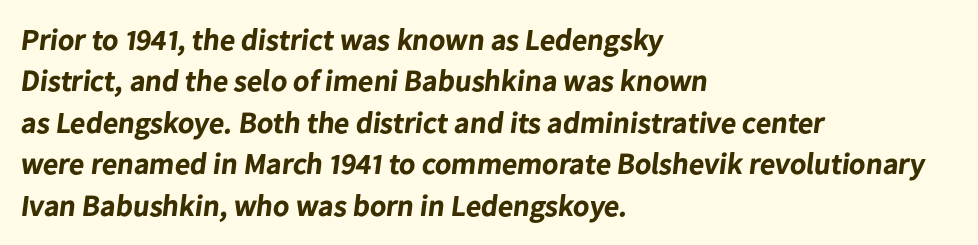
{"serif": "no", "bold": "yes", "weight": "bold", "width": "normal", "stroke_contrast": "low", "x_height": "medium", "monospaced": "no", "underline": "no", "align": "left", "line_spacing": "normal", "line_spacing_ratio": 1.38, "letter_spacing": "normal", "letter_spacing_em": 0.0, "glyph_px": 30}
